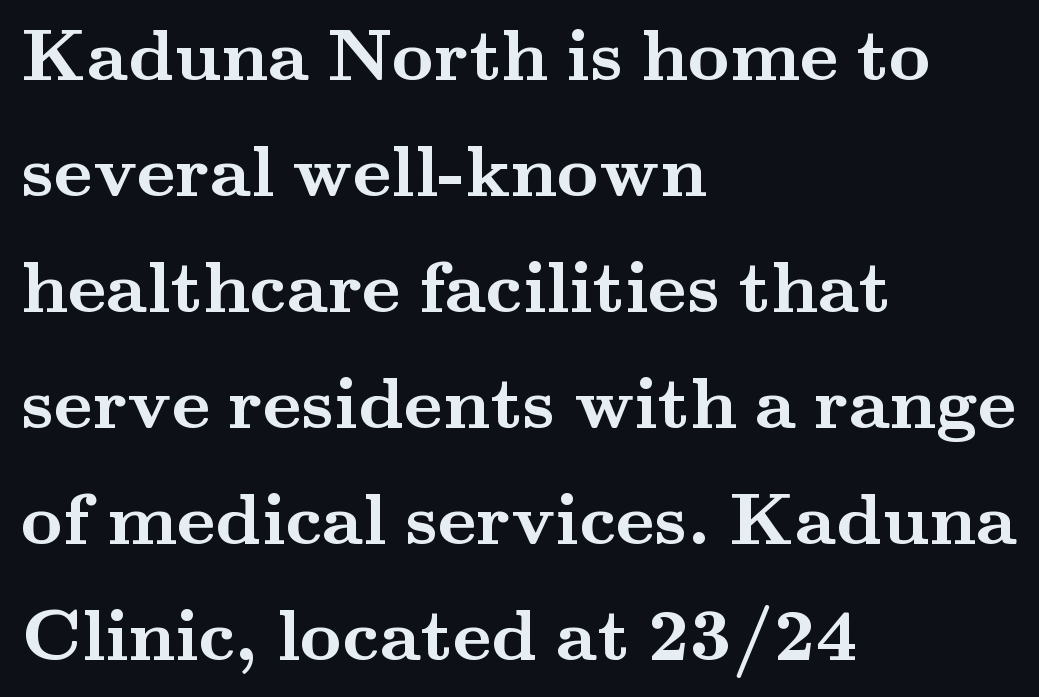
The image shows 73 px semibold, wide serif type, upright; set left-aligned, normal line spacing (1.59x), normal letter spacing, not underlined; medium stroke contrast and a small x-height.
